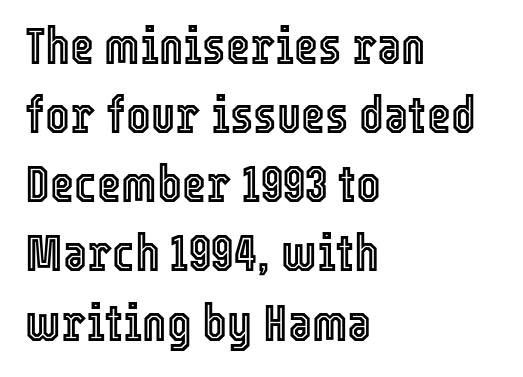
The image shows 52 px condensed type, upright; set left-aligned, normal line spacing (1.33x), normal letter spacing, not underlined; a medium x-height.
